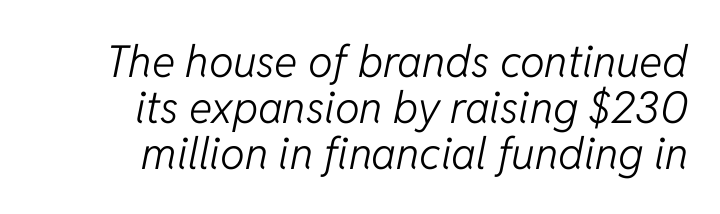
The image shows 44 px light type, italic (leaning right); set right-aligned, tight line spacing (1.04x), normal letter spacing, not underlined; low stroke contrast and a medium x-height.
